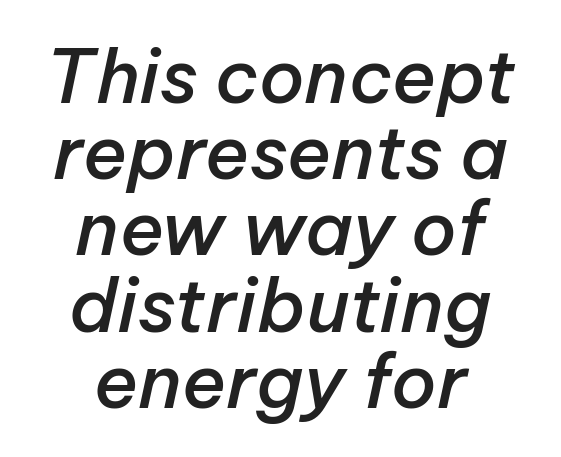
{"italic": "yes", "lean": "right", "slant_degrees": 12, "bold": "semi", "weight": "semibold", "width": "normal", "stroke_contrast": "low", "x_height": "medium", "monospaced": "no", "underline": "no", "align": "center", "line_spacing": "tight", "line_spacing_ratio": 1.03, "letter_spacing": "normal", "letter_spacing_em": 0.0, "glyph_px": 74}
